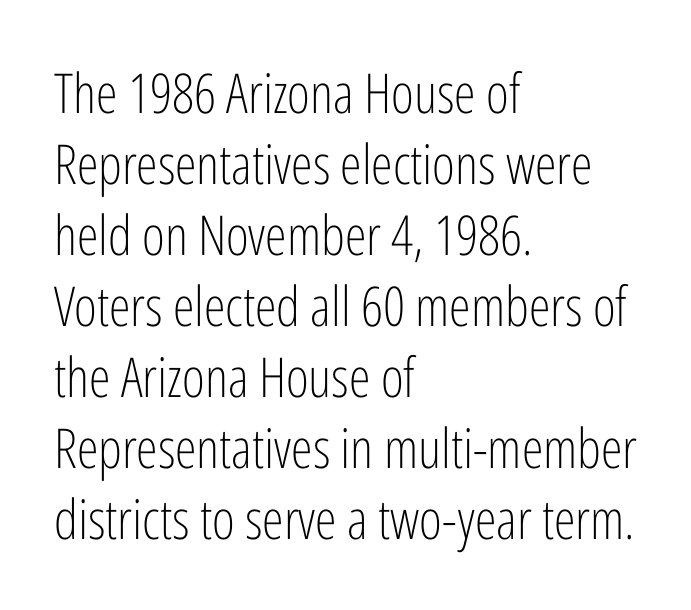
{"serif": "no", "italic": "no", "bold": "no", "weight": "light", "width": "condensed", "stroke_contrast": "low", "x_height": "medium", "monospaced": "no", "underline": "no", "align": "left", "line_spacing": "normal", "line_spacing_ratio": 1.29, "letter_spacing": "normal", "letter_spacing_em": 0.0, "glyph_px": 55}
